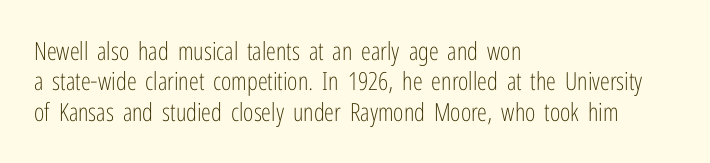
The image shows 25 px text type, upright; set left-aligned, line spacing 1.22x, normal letter spacing, not underlined.
